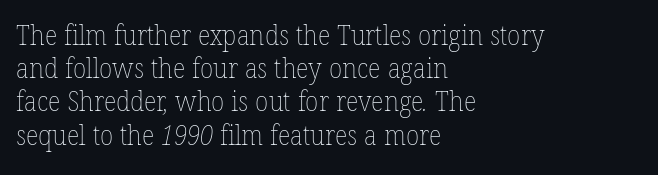
{"bold": "no", "underline": "no", "align": "left", "line_spacing_ratio": 1.23, "letter_spacing": "normal", "letter_spacing_em": 0.0, "glyph_px": 27}
